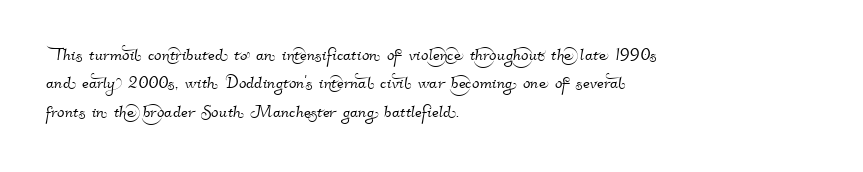
Q: Is the text underlined? A: No.
Q: How is the paragraph aligned? A: Left-aligned.
Q: Is the spacing between letters normal or unusually wide? A: Normal.
Q: Is the spacing between lines tight, normal or loose? A: Normal.
